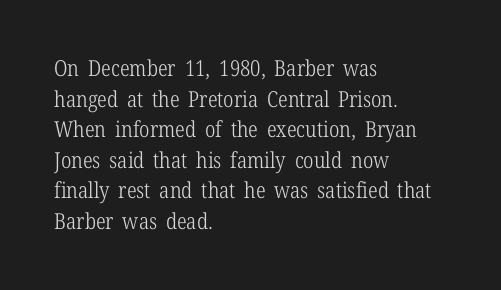
{"italic": "no", "bold": "no", "underline": "no", "align": "left", "line_spacing": "normal", "line_spacing_ratio": 1.39, "letter_spacing": "normal", "letter_spacing_em": 0.0, "glyph_px": 22}
